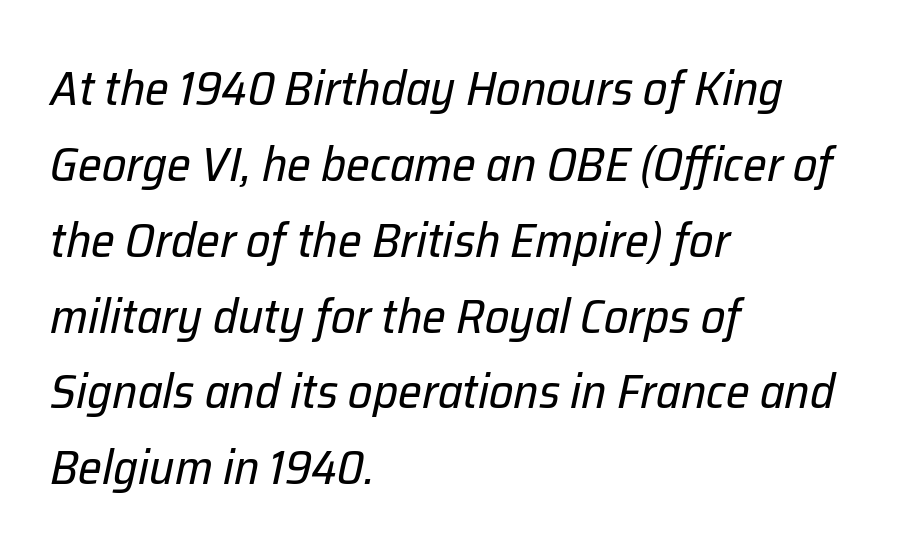
The image shows 48 px regular-weight type, italic (leaning right); set left-aligned, normal line spacing (1.58x), normal letter spacing, not underlined; low stroke contrast and a medium x-height.
